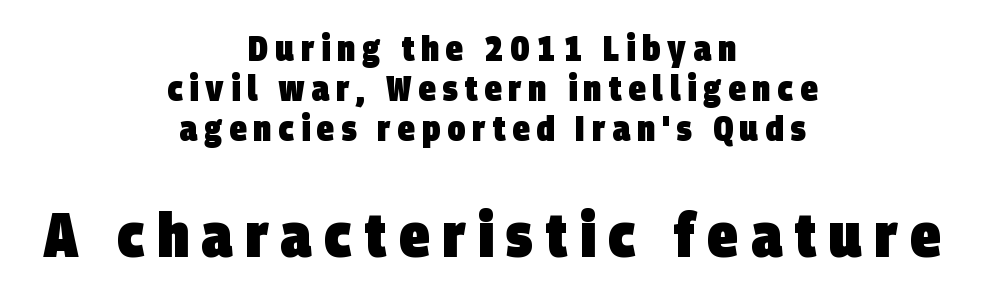
The image shows 62 px heavy, condensed sans-serif type; set centered, tight line spacing (1.14x), unusually wide letter spacing (+0.2 em), not underlined; the second (bottom) block is 1.77x larger; low stroke contrast and a large x-height.
